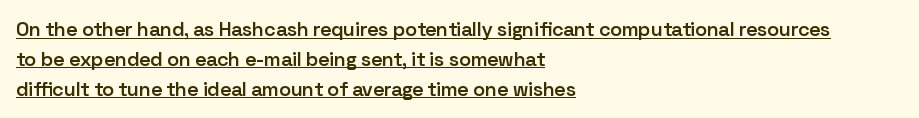
{"italic": "no", "bold": "semi", "underline": "yes", "align": "left", "line_spacing": "normal", "line_spacing_ratio": 1.49, "letter_spacing": "normal", "letter_spacing_em": 0.0, "glyph_px": 20}
